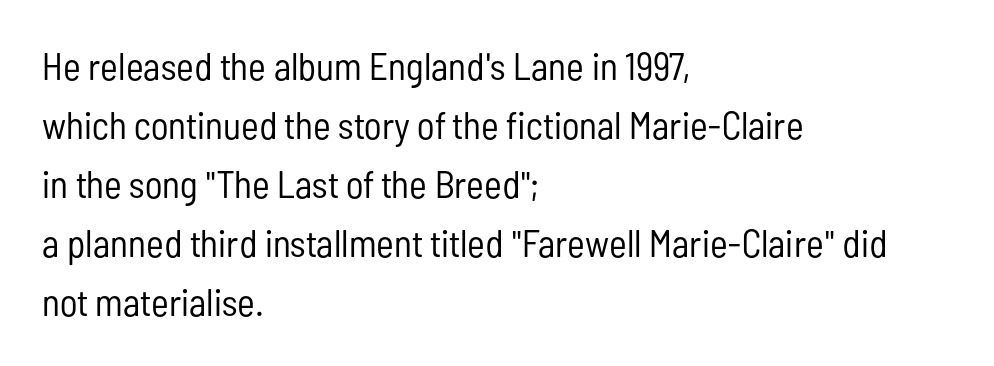
{"serif": "no", "italic": "no", "bold": "no", "weight": "regular", "width": "condensed", "stroke_contrast": "low", "x_height": "medium", "monospaced": "no", "underline": "no", "align": "left", "line_spacing": "normal", "line_spacing_ratio": 1.55, "letter_spacing": "normal", "letter_spacing_em": 0.0, "glyph_px": 38}
